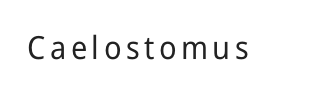
{"serif": "no", "italic": "no", "width": "condensed", "stroke_contrast": "low", "x_height": "medium", "monospaced": "no", "underline": "no", "glyph_px": 32}
